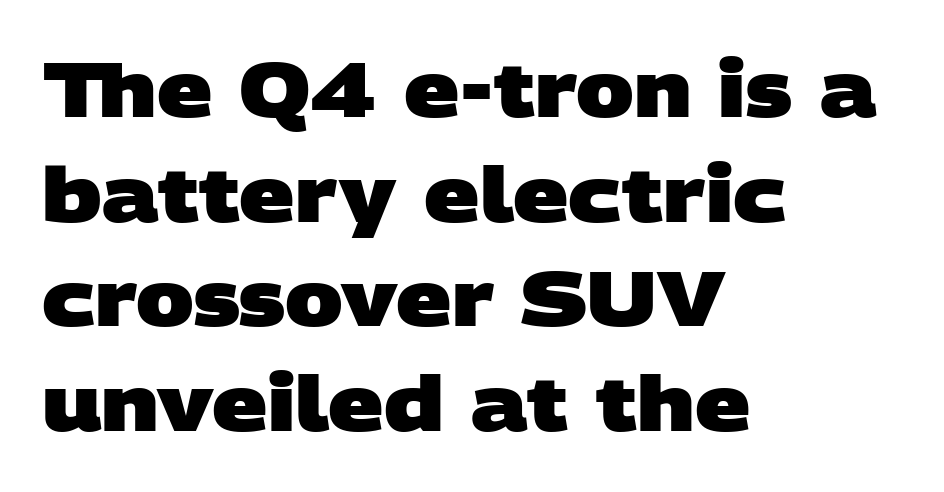
The rendering uses natural spacing where letterforms have individual widths. This block has exactly the height ordinary leading produces. Alignment: flush left. Glyph-to-glyph distance matches everyday printed text. How heavy is the stroke? Heavy — this is a bold.
